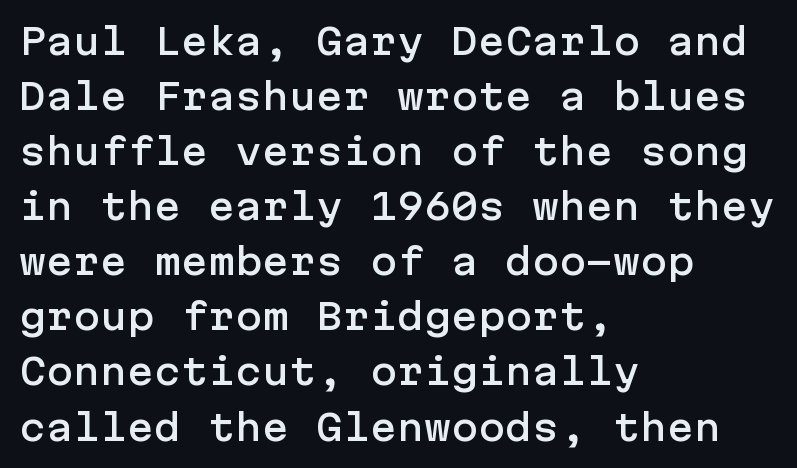
Horizontal bands of white between lines are of average thickness. Rendered with straight, roman letterforms. The passage is arranged the way most books set body copy — flush left. In terms of letterspacing, this is plain default setting.
